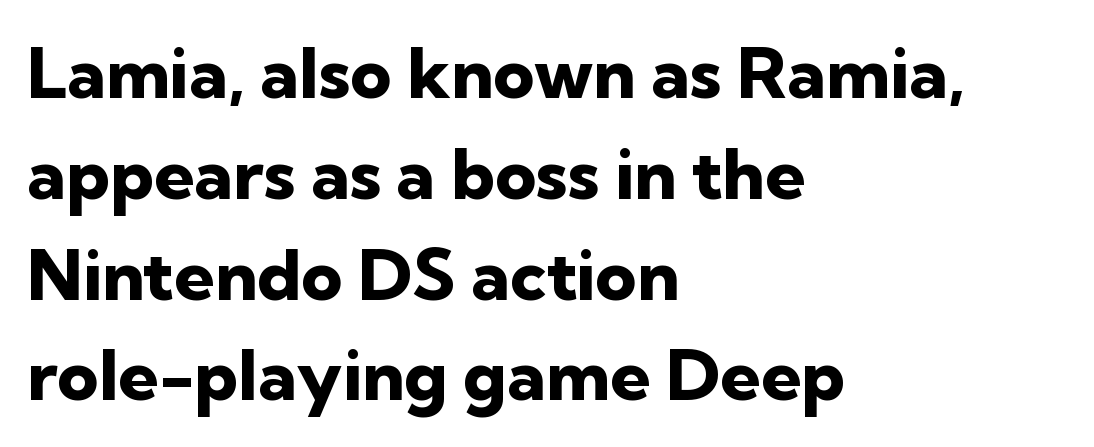
Q: Is the text bold? A: Yes.
Q: Is the text italic (slanted)? A: No, it is upright.
Q: Is the typeface a serif or a sans-serif typeface? A: Sans-serif.
Q: Is the text underlined? A: No.
Q: How is the paragraph aligned? A: Left-aligned.
Q: Is the spacing between letters normal or unusually wide? A: Normal.
Q: Is the spacing between lines tight, normal or loose? A: Normal.
Q: Width (condensed, normal, or wide)? A: Normal.
Q: Stroke contrast? A: Low.
Q: x-height? A: Medium.
Q: Monospaced? A: No.
